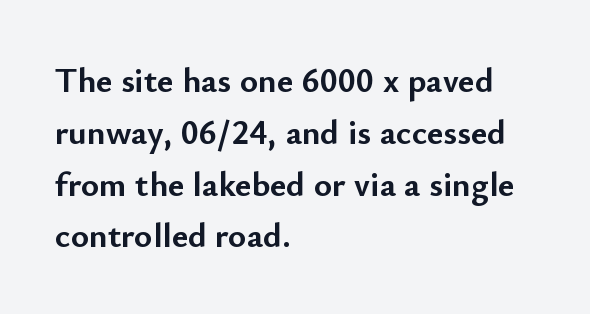
Q: Is the text bold? A: Yes.
Q: Is the text italic (slanted)? A: No, it is upright.
Q: Is the typeface a serif or a sans-serif typeface? A: Sans-serif.
Q: Is the text underlined? A: No.
Q: How is the paragraph aligned? A: Left-aligned.
Q: Is the spacing between letters normal or unusually wide? A: Normal.
Q: Is the spacing between lines tight, normal or loose? A: Normal.
Q: Width (condensed, normal, or wide)? A: Normal.
Q: Stroke contrast? A: Low.
Q: x-height? A: Small.
Q: Monospaced? A: No.
